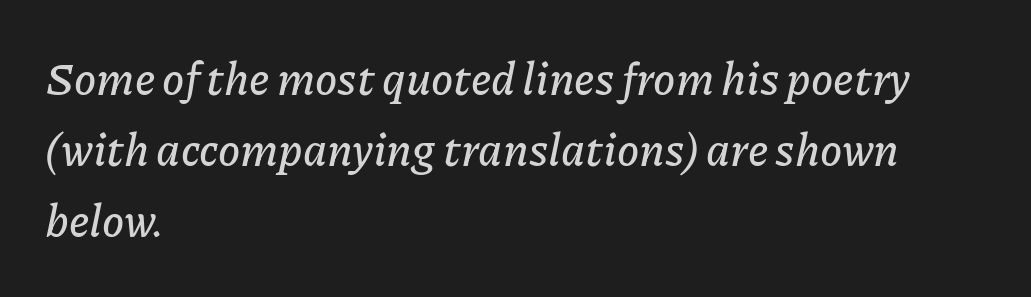
Q: Is the text italic (slanted)? A: Yes, it leans right by about 11 degrees.
Q: Is the text underlined? A: No.
Q: How is the paragraph aligned? A: Left-aligned.
Q: Is the spacing between letters normal or unusually wide? A: Normal.
Q: Is the spacing between lines tight, normal or loose? A: Normal.
Q: Width (condensed, normal, or wide)? A: Normal.
Q: Stroke contrast? A: Low.
Q: x-height? A: Medium.
Q: Monospaced? A: No.
